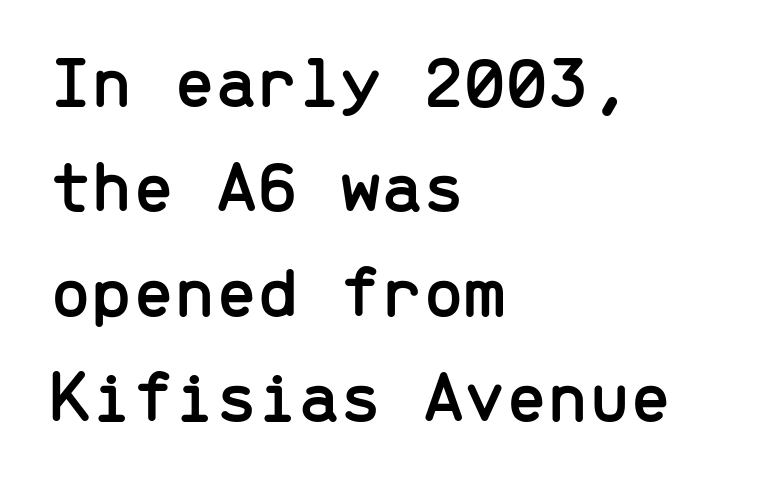
The image shows 74 px sans-serif type, upright, monospaced; set left-aligned, normal line spacing (1.42x), normal letter spacing, not underlined; low stroke contrast and a medium x-height.
